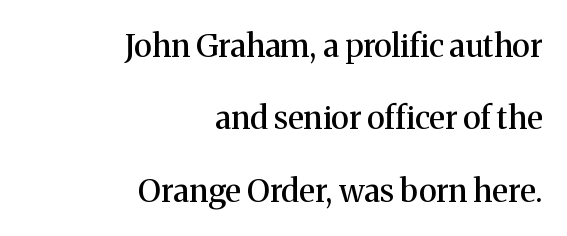
The image shows 32 px serif type, upright; set right-aligned, loose line spacing (2.26x), normal letter spacing, not underlined; medium stroke contrast and a medium x-height.
